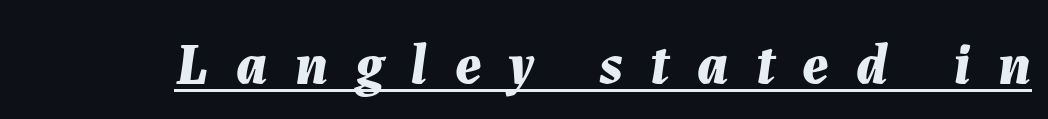
{"italic": "yes", "lean": "right", "slant_degrees": 7, "bold": "yes", "weight": "bold", "width": "normal", "stroke_contrast": "medium", "x_height": "medium", "monospaced": "no", "underline": "yes", "letter_spacing": "wide", "letter_spacing_em": 0.47, "glyph_px": 58}
